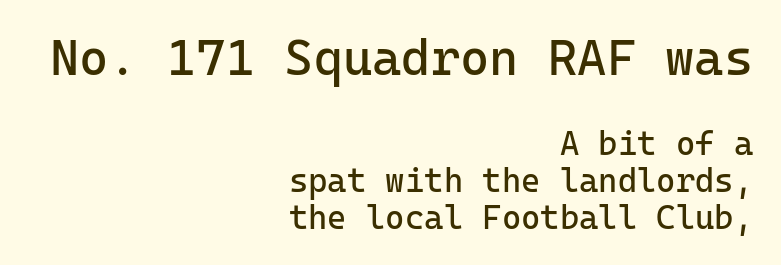
Q: Is the text bold? A: No.
Q: Is the text italic (slanted)? A: No, it is upright.
Q: Is the typeface a serif or a sans-serif typeface? A: Sans-serif.
Q: Is the text underlined? A: No.
Q: How is the paragraph aligned? A: Right-aligned.
Q: Is the spacing between letters normal or unusually wide? A: Normal.
Q: Is the spacing between lines tight, normal or loose? A: Tight.
Q: Which block of text is set in a larger size, the first (top) or the second (bottom)? A: The first (top) one.
Q: Width (condensed, normal, or wide)? A: Normal.
Q: Stroke contrast? A: Low.
Q: x-height? A: Medium.
Q: Monospaced? A: Yes.
